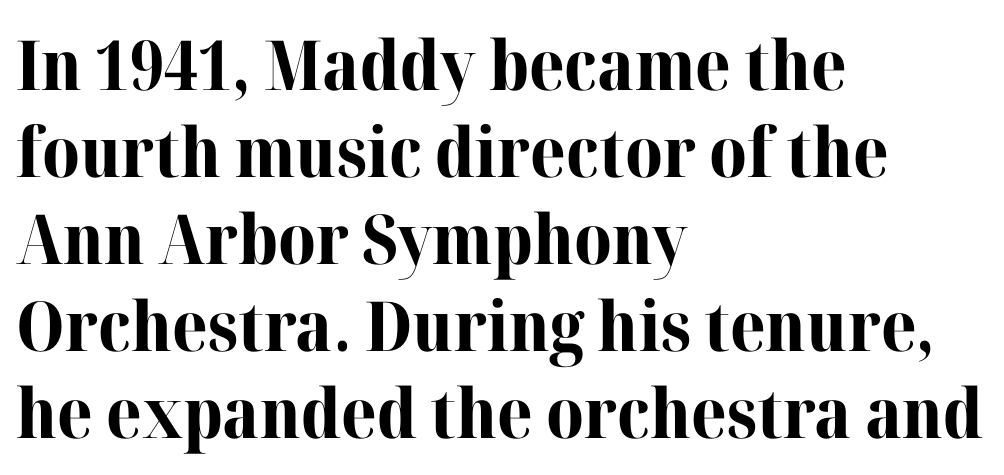
The image shows 69 px bold serif type, upright; set left-aligned, normal line spacing (1.26x), normal letter spacing, not underlined; high stroke contrast and a medium x-height.
